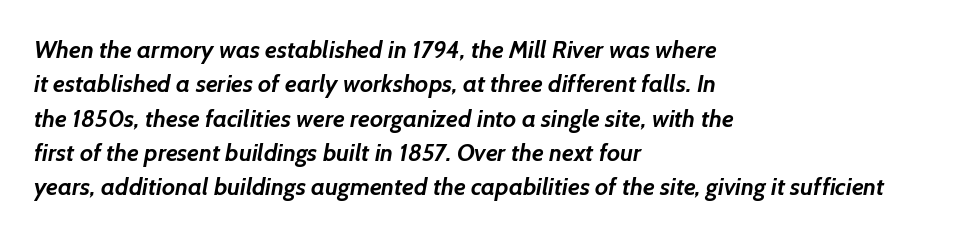
Q: Is the text bold? A: Yes.
Q: Is the text underlined? A: No.
Q: How is the paragraph aligned? A: Left-aligned.
Q: Is the spacing between letters normal or unusually wide? A: Normal.
Q: Is the spacing between lines tight, normal or loose? A: Normal.
